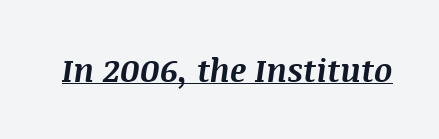
{"italic": "yes", "lean": "right", "slant_degrees": 8, "bold": "yes", "weight": "bold", "width": "normal", "stroke_contrast": "medium", "x_height": "large", "monospaced": "no", "underline": "yes", "letter_spacing": "normal", "letter_spacing_em": 0.0, "glyph_px": 32}
